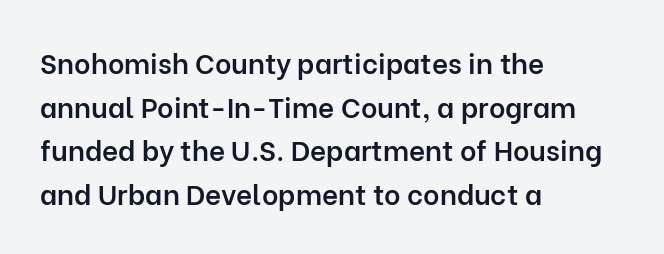
Q: Is the text bold? A: Semi-bold.
Q: Is the text italic (slanted)? A: No, it is upright.
Q: Is the typeface a serif or a sans-serif typeface? A: Sans-serif.
Q: Is the text underlined? A: No.
Q: How is the paragraph aligned? A: Left-aligned.
Q: Is the spacing between letters normal or unusually wide? A: Normal.
Q: Is the spacing between lines tight, normal or loose? A: Normal.
Q: Width (condensed, normal, or wide)? A: Normal.
Q: Stroke contrast? A: Low.
Q: x-height? A: Medium.
Q: Monospaced? A: No.
